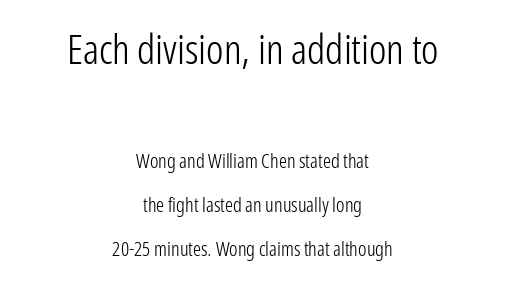
{"serif": "no", "italic": "no", "bold": "no", "weight": "light", "width": "condensed", "stroke_contrast": "low", "x_height": "medium", "monospaced": "no", "underline": "no", "align": "center", "line_spacing": "loose", "line_spacing_ratio": 2.2, "letter_spacing": "normal", "letter_spacing_em": 0.0, "larger_block": "first", "size_ratio": 2.05, "glyph_px": 41}
